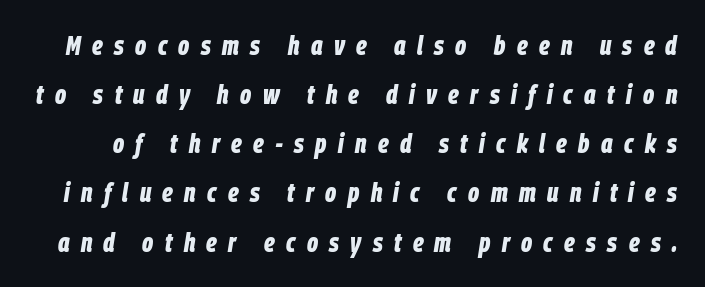
The image shows 27 px bold type, italic (leaning right); set line spacing 1.82x, unusually wide letter spacing (+0.42 em), not underlined.
